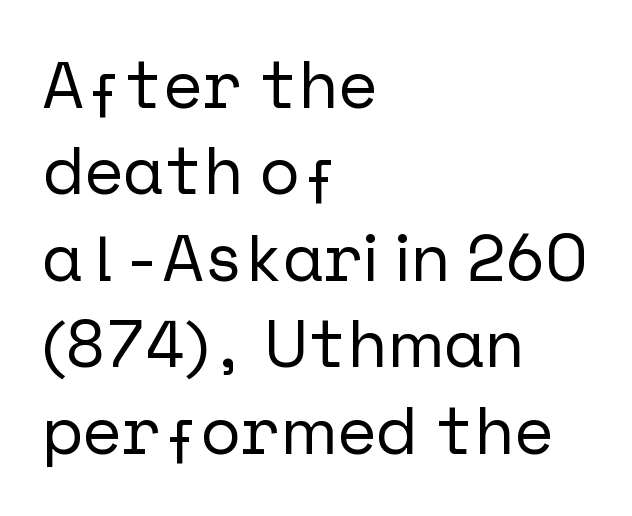
Q: Is the text italic (slanted)? A: No, it is upright.
Q: Is the typeface a serif or a sans-serif typeface? A: Sans-serif.
Q: Is the text underlined? A: No.
Q: How is the paragraph aligned? A: Left-aligned.
Q: Is the spacing between letters normal or unusually wide? A: Normal.
Q: Is the spacing between lines tight, normal or loose? A: Normal.
Q: Width (condensed, normal, or wide)? A: Normal.
Q: Stroke contrast? A: Low.
Q: x-height? A: Medium.
